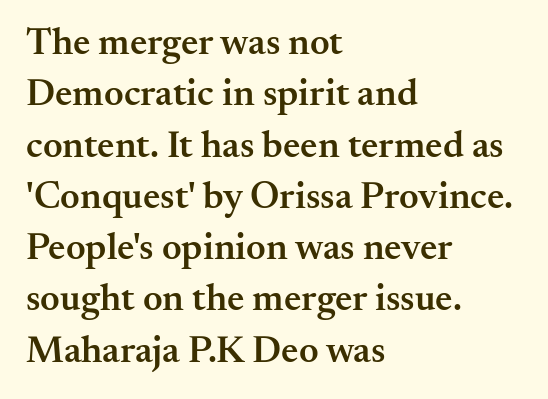
{"serif": "yes", "italic": "no", "bold": "semi", "weight": "semibold", "width": "normal", "stroke_contrast": "medium", "x_height": "small", "monospaced": "no", "underline": "no", "align": "left", "line_spacing": "normal", "line_spacing_ratio": 1.35, "letter_spacing": "normal", "letter_spacing_em": 0.0, "glyph_px": 38}
